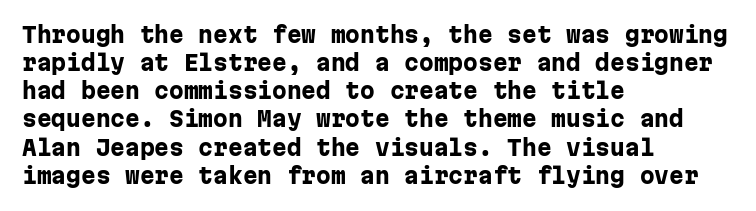
Anything drawn beneath the words? Only blank space. Evenly set lines give the paragraph a standard silhouette. In CSS terms this would be text-align: left. The font's upright variant was chosen for this text. Strokes here are thick enough to call this a true bold.
